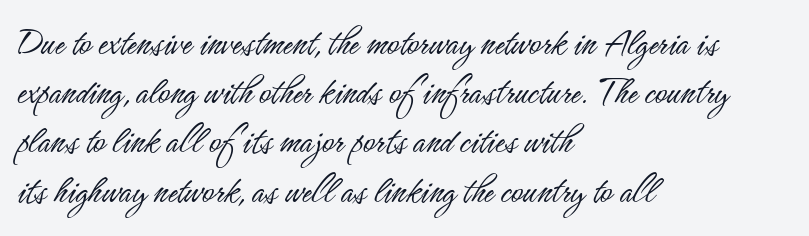
The glyphs in this specimen are sans serif. No extra tracking has been applied to these lines. Line starts are locked; line ends wander. Rule under the text: the space is simply empty. Summary of weight: not heavy and not bold.
